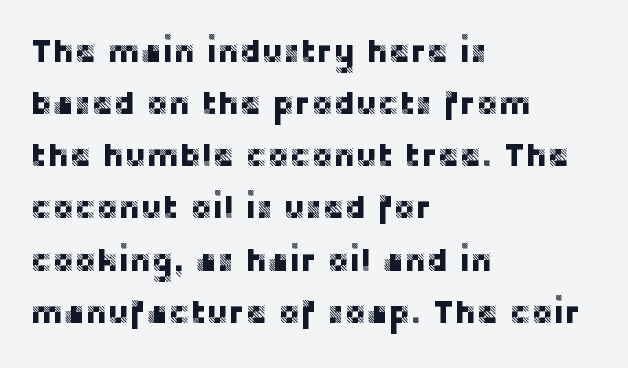
Q: Is the text italic (slanted)? A: No, it is upright.
Q: Is the typeface a serif or a sans-serif typeface? A: Sans-serif.
Q: Is the text underlined? A: No.
Q: How is the paragraph aligned? A: Left-aligned.
Q: Is the spacing between letters normal or unusually wide? A: Normal.
Q: Is the spacing between lines tight, normal or loose? A: Normal.
Q: Width (condensed, normal, or wide)? A: Normal.
Q: Stroke contrast? A: Low.
Q: x-height? A: Large.
Q: Monospaced? A: No.
